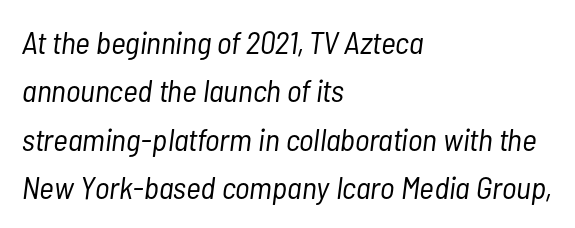
The vertical gap from one line to the next is medium. Plain, unruled lines of type. Every character sits at an angle, as italics do. Is this a fixed-width face? No — the glyphs have proportional, varying widths.
